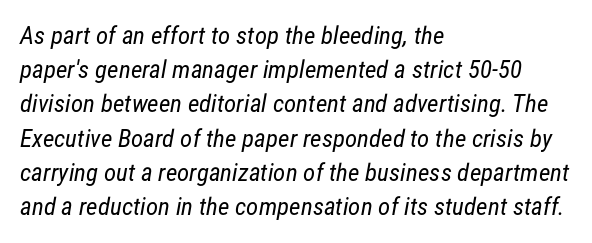
A clean baseline with only descenders dipping below it. Counters stay open thanks to moderate or lighter strokes. Words appear dense and cohesive because spacing is normal. Quick note: interline space is typical. Alignment: flush left.
